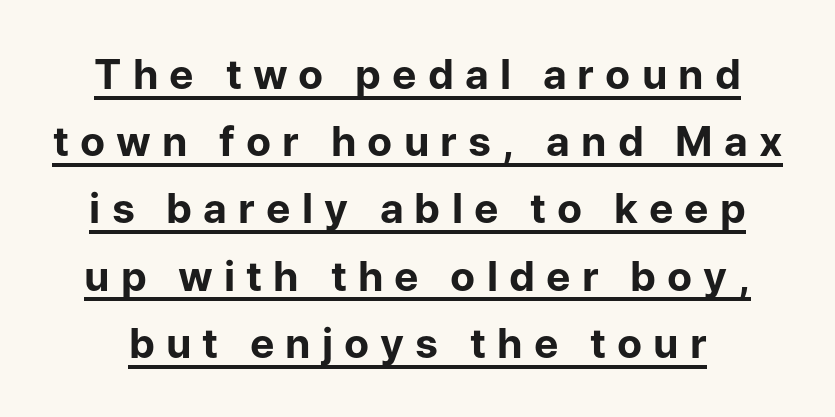
{"serif": "no", "italic": "no", "bold": "yes", "weight": "bold", "width": "normal", "stroke_contrast": "low", "x_height": "medium", "monospaced": "no", "underline": "yes", "line_spacing": "normal", "line_spacing_ratio": 1.64, "letter_spacing": "wide", "letter_spacing_em": 0.27, "glyph_px": 41}
